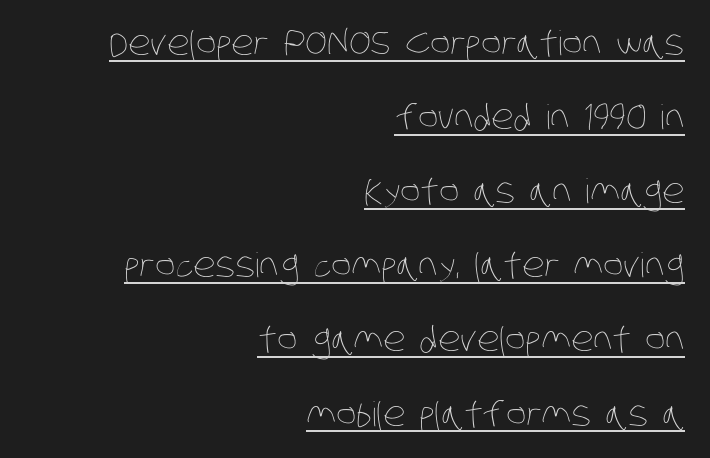
The image shows 34 px thin, condensed type; set right-aligned, loose line spacing (2.18x), normal letter spacing, underlined; low stroke contrast and a large x-height.
